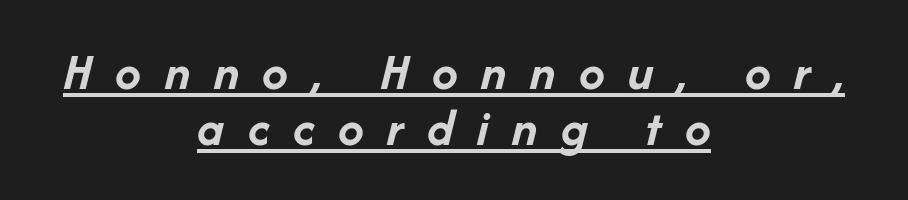
The image shows 52 px semibold type, italic (leaning right); set centered, tight line spacing (1.07x), unusually wide letter spacing (+0.45 em), underlined; low stroke contrast and a medium x-height.
